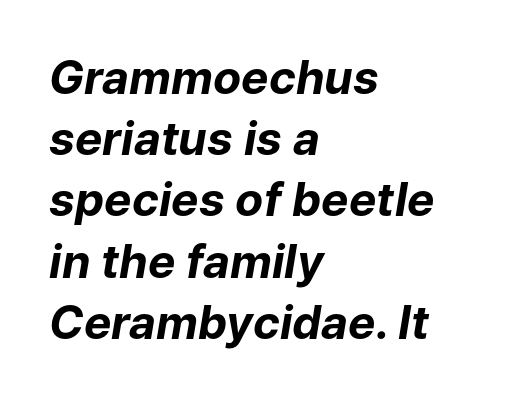
The image shows 46 px bold type, italic (leaning right); set left-aligned, normal line spacing (1.33x), normal letter spacing, not underlined; low stroke contrast and a medium x-height.
